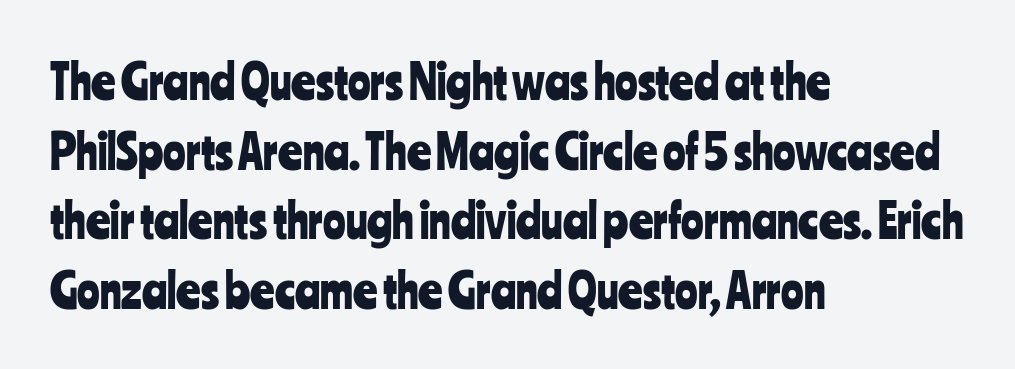
The image shows 47 px condensed sans-serif type, upright; set left-aligned, normal line spacing (1.48x), normal letter spacing, not underlined; low stroke contrast and a medium x-height.
